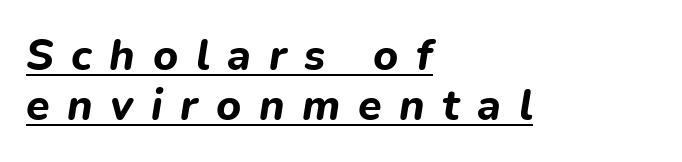
The image shows 43 px bold type, italic (leaning right); set left-aligned, line spacing 1.16x, unusually wide letter spacing (+0.41 em), underlined; low stroke contrast and a medium x-height.
